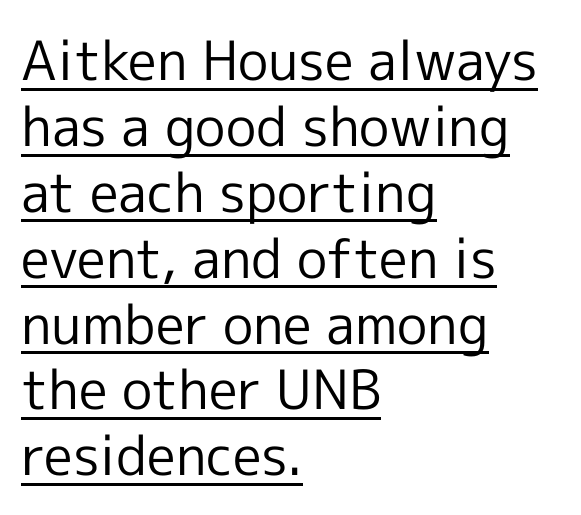
Q: Is the text bold? A: No.
Q: Is the text italic (slanted)? A: No, it is upright.
Q: Is the typeface a serif or a sans-serif typeface? A: Sans-serif.
Q: Is the text underlined? A: Yes.
Q: How is the paragraph aligned? A: Left-aligned.
Q: Is the spacing between letters normal or unusually wide? A: Normal.
Q: Width (condensed, normal, or wide)? A: Normal.
Q: x-height? A: Medium.
Q: Monospaced? A: No.
